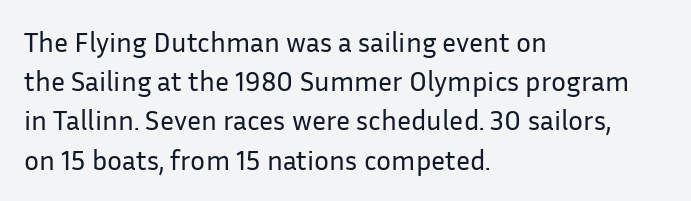
{"serif": "no", "italic": "no", "bold": "no", "weight": "regular", "width": "normal", "stroke_contrast": "low", "x_height": "medium", "monospaced": "no", "underline": "no", "align": "left", "line_spacing": "normal", "line_spacing_ratio": 1.4, "letter_spacing": "normal", "letter_spacing_em": 0.0, "glyph_px": 28}
